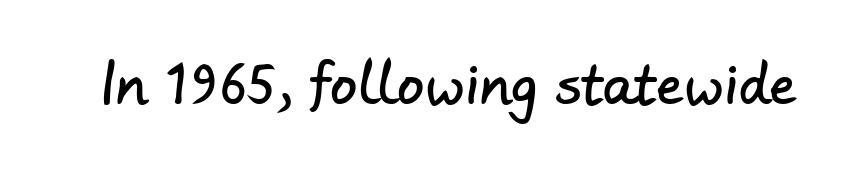
{"serif": "no", "width": "normal", "stroke_contrast": "low", "x_height": "small", "monospaced": "no", "underline": "no", "letter_spacing": "normal", "letter_spacing_em": 0.0, "glyph_px": 54}
